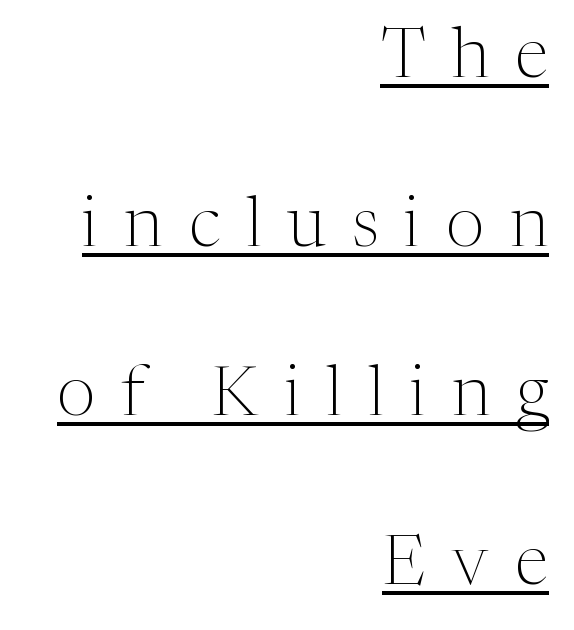
Q: Is the text bold? A: No.
Q: Is the text italic (slanted)? A: No, it is upright.
Q: Is the typeface a serif or a sans-serif typeface? A: Serif.
Q: Is the text underlined? A: Yes.
Q: How is the paragraph aligned? A: Right-aligned.
Q: Is the spacing between letters normal or unusually wide? A: Unusually wide.
Q: Is the spacing between lines tight, normal or loose? A: Loose.
Q: Width (condensed, normal, or wide)? A: Normal.
Q: Stroke contrast? A: Medium.
Q: x-height? A: Medium.
Q: Monospaced? A: No.
